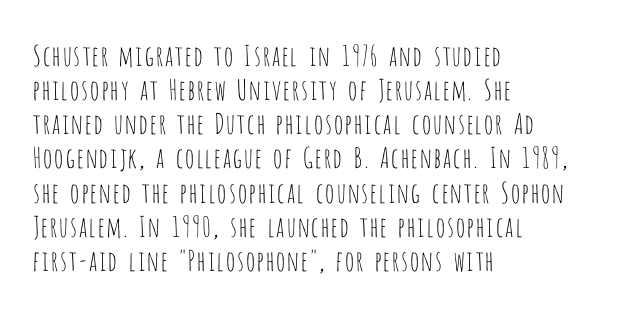
Q: Is the text bold? A: No.
Q: Is the text italic (slanted)? A: No, it is upright.
Q: Is the typeface a serif or a sans-serif typeface? A: Sans-serif.
Q: Is the text underlined? A: No.
Q: How is the paragraph aligned? A: Left-aligned.
Q: Is the spacing between letters normal or unusually wide? A: Normal.
Q: Width (condensed, normal, or wide)? A: Condensed.
Q: Stroke contrast? A: Low.
Q: x-height? A: Large.
Q: Monospaced? A: No.
